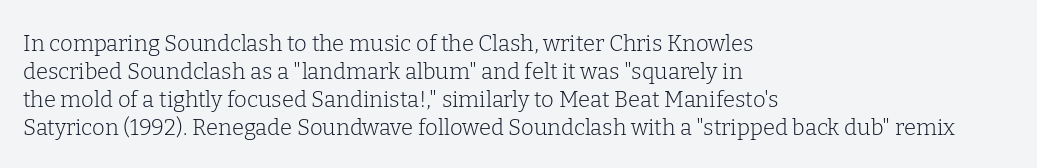
{"italic": "no", "bold": "no", "underline": "no", "align": "left", "line_spacing": "normal", "line_spacing_ratio": 1.28, "letter_spacing": "normal", "letter_spacing_em": 0.0, "glyph_px": 22}
